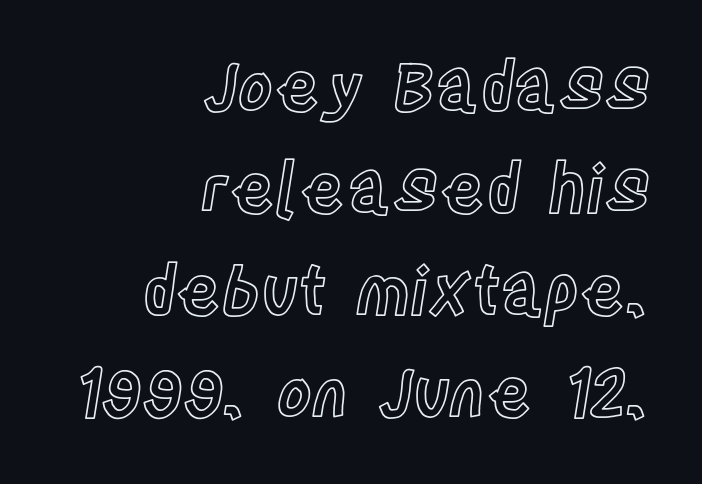
Q: Is the text italic (slanted)? A: Yes.
Q: Is the text underlined? A: No.
Q: How is the paragraph aligned? A: Right-aligned.
Q: Is the spacing between letters normal or unusually wide? A: Normal.
Q: Is the spacing between lines tight, normal or loose? A: Normal.
Q: Width (condensed, normal, or wide)? A: Condensed.
Q: x-height? A: Large.
Q: Monospaced? A: No.
